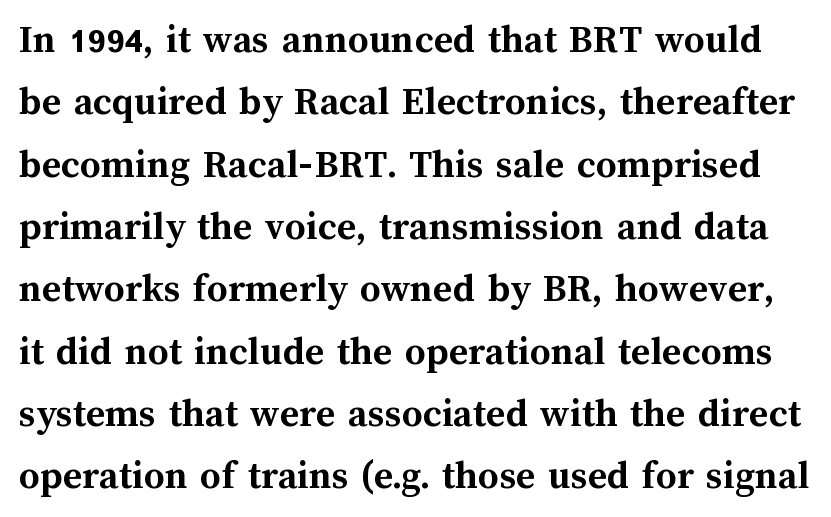
The image shows 41 px semibold type, upright; set normal line spacing (1.52x), normal letter spacing, not underlined; medium stroke contrast and a medium x-height.
